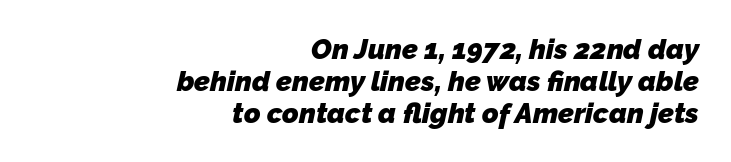
Summary of vertical rhythm: compact, with narrow interline spacing. Strong, thick strokes mark this as bold type. The passage shown is not underscored anywhere. Spacing verdict: proportional, widths tailored to each character.
